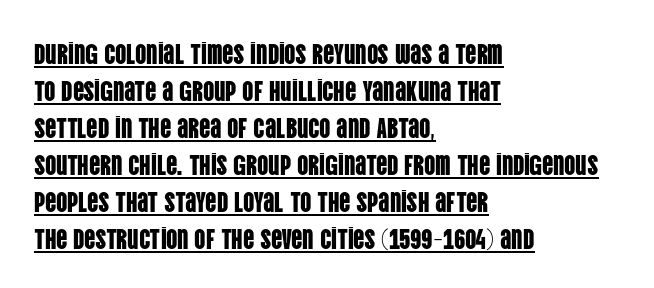
The image shows 28 px condensed sans-serif type, upright; set left-aligned, normal line spacing (1.32x), normal letter spacing, underlined; low stroke contrast and a large x-height.
